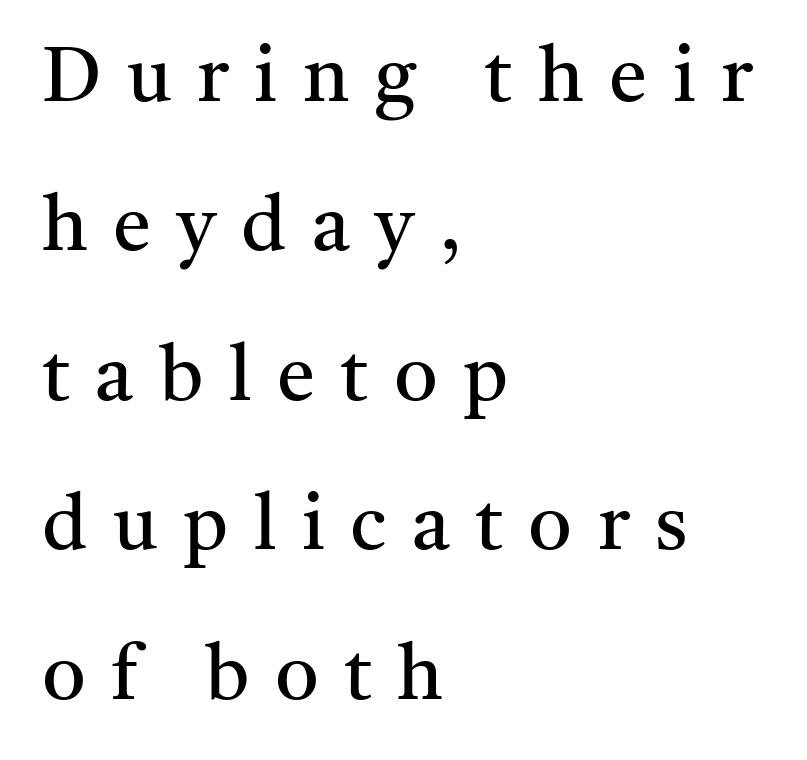
Q: Is the text bold? A: No.
Q: Is the text italic (slanted)? A: No, it is upright.
Q: Is the typeface a serif or a sans-serif typeface? A: Serif.
Q: Is the text underlined? A: No.
Q: How is the paragraph aligned? A: Left-aligned.
Q: Is the spacing between letters normal or unusually wide? A: Unusually wide.
Q: Is the spacing between lines tight, normal or loose? A: Loose.
Q: Width (condensed, normal, or wide)? A: Normal.
Q: Stroke contrast? A: Medium.
Q: x-height? A: Medium.
Q: Monospaced? A: No.
